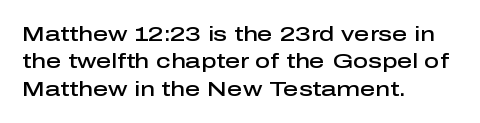
The image shows 21 px text type, upright; set left-aligned, normal line spacing (1.3x), normal letter spacing, not underlined.
